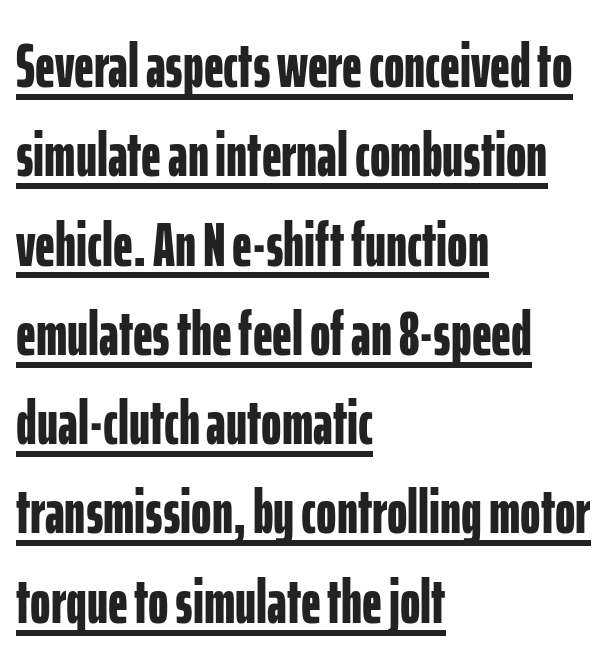
Q: Is the text bold? A: Yes.
Q: Is the text italic (slanted)? A: No, it is upright.
Q: Is the typeface a serif or a sans-serif typeface? A: Sans-serif.
Q: Is the text underlined? A: Yes.
Q: How is the paragraph aligned? A: Left-aligned.
Q: Is the spacing between letters normal or unusually wide? A: Normal.
Q: Is the spacing between lines tight, normal or loose? A: Normal.
Q: Width (condensed, normal, or wide)? A: Condensed.
Q: Stroke contrast? A: Low.
Q: x-height? A: Medium.
Q: Monospaced? A: No.
